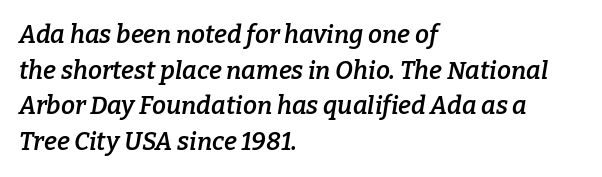
Q: Is the text bold? A: Semi-bold.
Q: Is the text italic (slanted)? A: Yes, it leans right by about 9 degrees.
Q: Is the text underlined? A: No.
Q: How is the paragraph aligned? A: Left-aligned.
Q: Is the spacing between letters normal or unusually wide? A: Normal.
Q: Is the spacing between lines tight, normal or loose? A: Normal.
